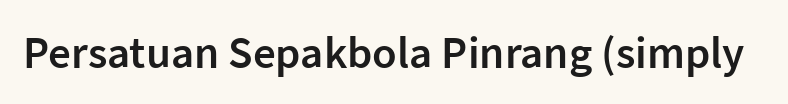
The image shows 45 px semibold sans-serif type, upright; set normal letter spacing, not underlined; low stroke contrast and a medium x-height.
